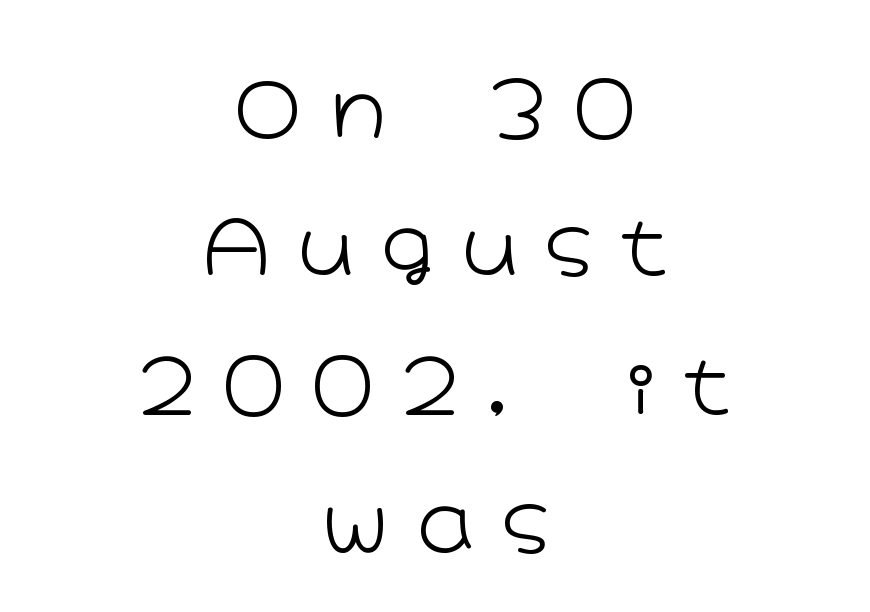
A student would call this center alignment; a typographer would say set centered. The face used here is proportionally spaced, like ordinary book or web type. What stands out about the letter spacing? Its width — letters are far apart. Decoration check: the copy has no underline.
